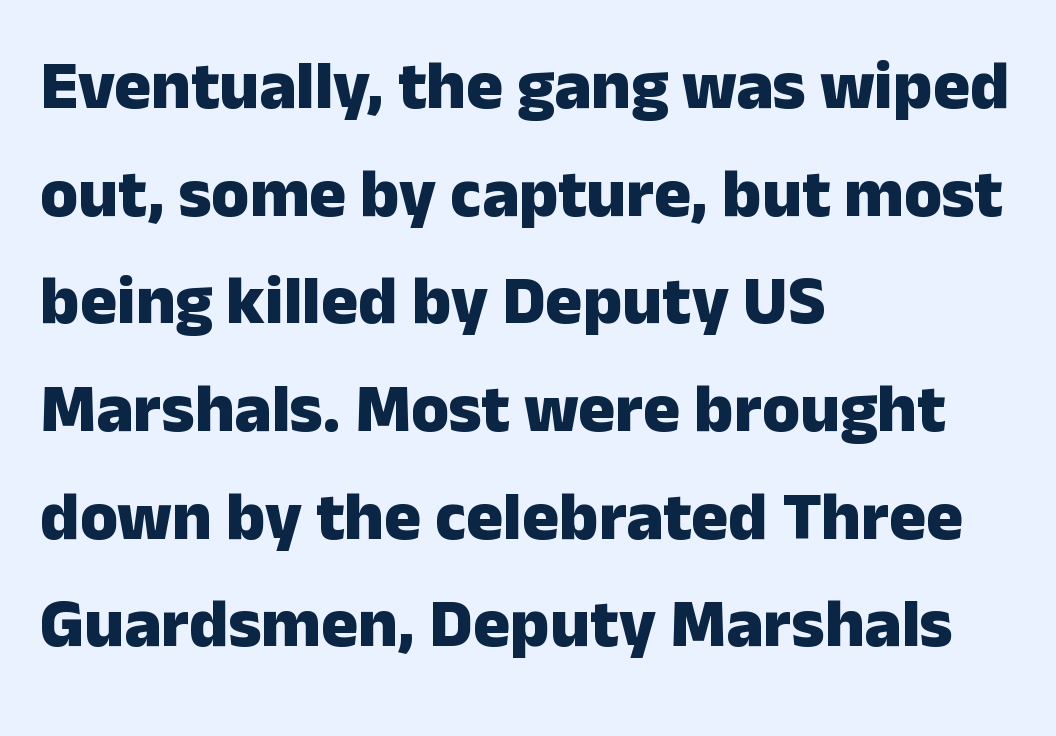
The image shows 69 px heavy sans-serif type, upright; set left-aligned, normal line spacing (1.56x), normal letter spacing, not underlined; low stroke contrast and a medium x-height.
